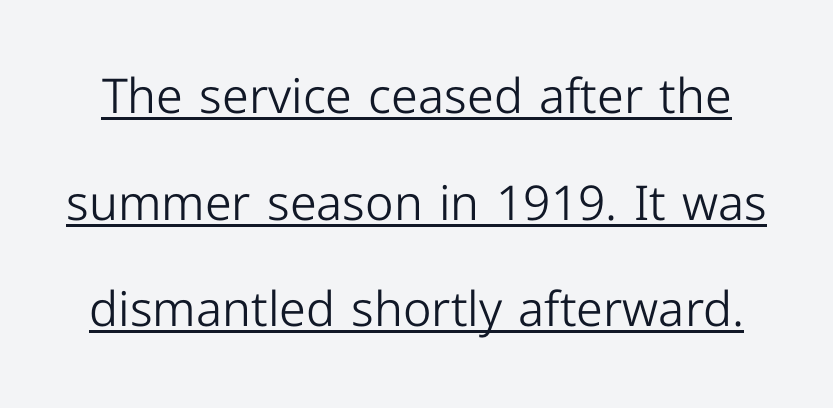
The image shows 48 px light sans-serif type, upright; set loose line spacing (2.22x), normal letter spacing, underlined; low stroke contrast and a medium x-height.
